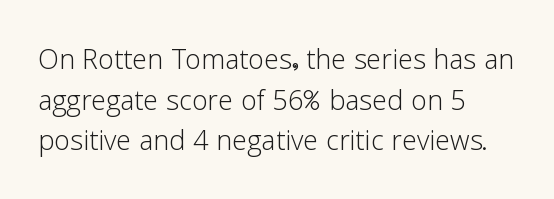
The image shows 36 px light sans-serif type, upright; set left-aligned, tight line spacing (1.13x), normal letter spacing, not underlined; low stroke contrast and a medium x-height.
